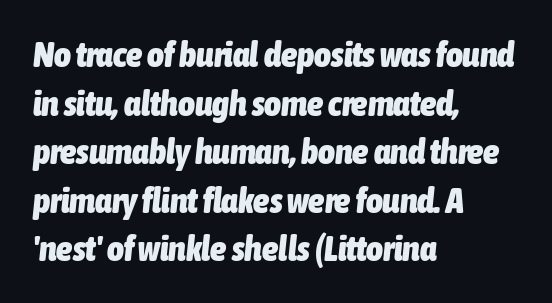
The passage shown has conventional tracking throughout. You could not count columns in this text — the font is proportionally spaced. Looking at the ascenders, they clearly lean. Left-aligned paragraph, ragged on the right. Is the type bold? Yes — the strokes are clearly thick and heavy. The area under the type is left untouched.
